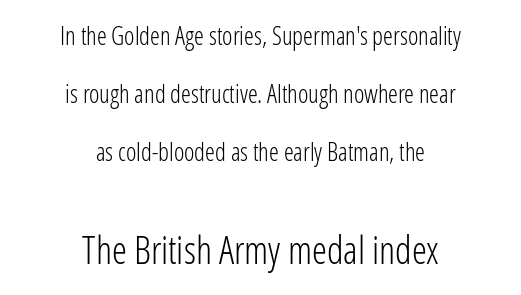
Anything drawn beneath the words? Only blank space. Block two is the big one; block one sits smaller above it. The font family rendered here belongs to the sans-serif group. Weight: in the light-to-regular range. A typesetter would call this zero additional tracking. This sample is center-justified, so both line endings float freely.
